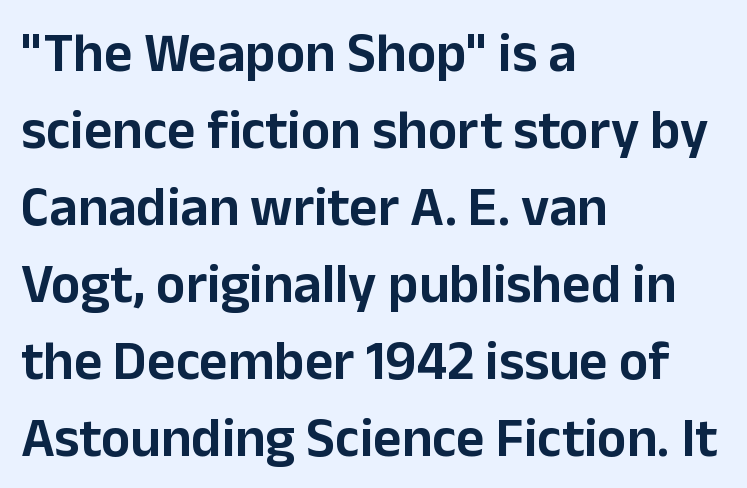
The image shows 55 px sans-serif type, upright; set left-aligned, normal line spacing (1.4x), normal letter spacing, not underlined; low stroke contrast and a medium x-height.
